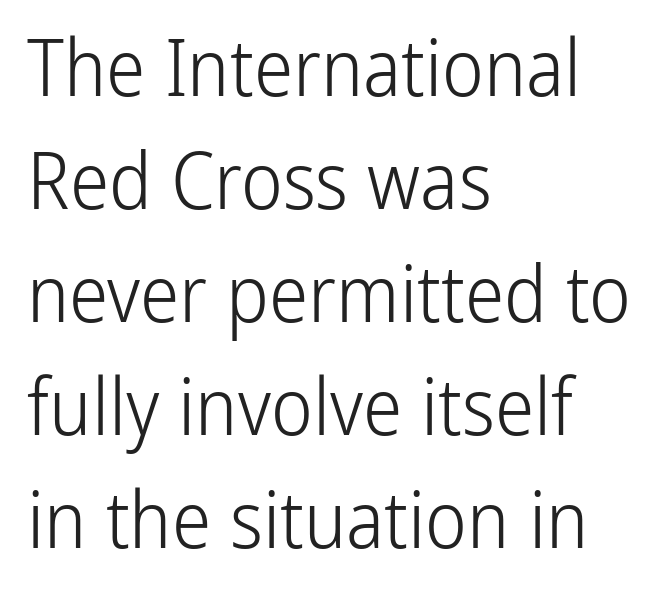
{"serif": "no", "italic": "no", "bold": "no", "weight": "light", "width": "condensed", "stroke_contrast": "low", "x_height": "medium", "monospaced": "no", "underline": "no", "align": "left", "line_spacing": "normal", "line_spacing_ratio": 1.43, "letter_spacing": "normal", "letter_spacing_em": 0.0, "glyph_px": 79}
